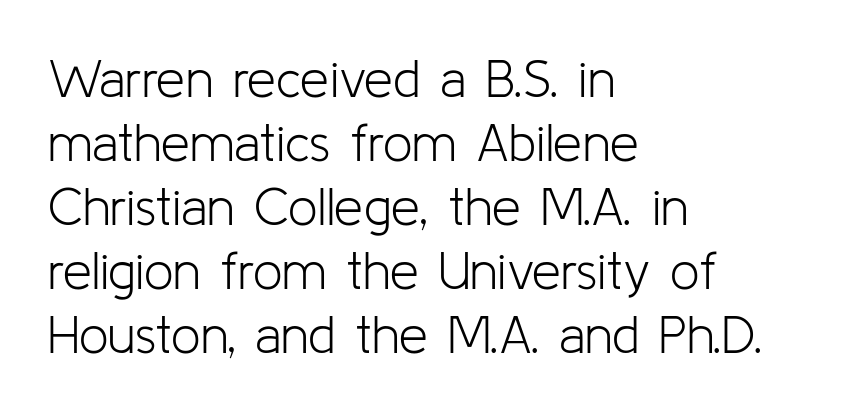
Q: Is the text bold? A: No.
Q: Is the text italic (slanted)? A: No, it is upright.
Q: Is the typeface a serif or a sans-serif typeface? A: Sans-serif.
Q: Is the text underlined? A: No.
Q: How is the paragraph aligned? A: Left-aligned.
Q: Is the spacing between letters normal or unusually wide? A: Normal.
Q: Width (condensed, normal, or wide)? A: Normal.
Q: Stroke contrast? A: Low.
Q: x-height? A: Medium.
Q: Monospaced? A: No.
